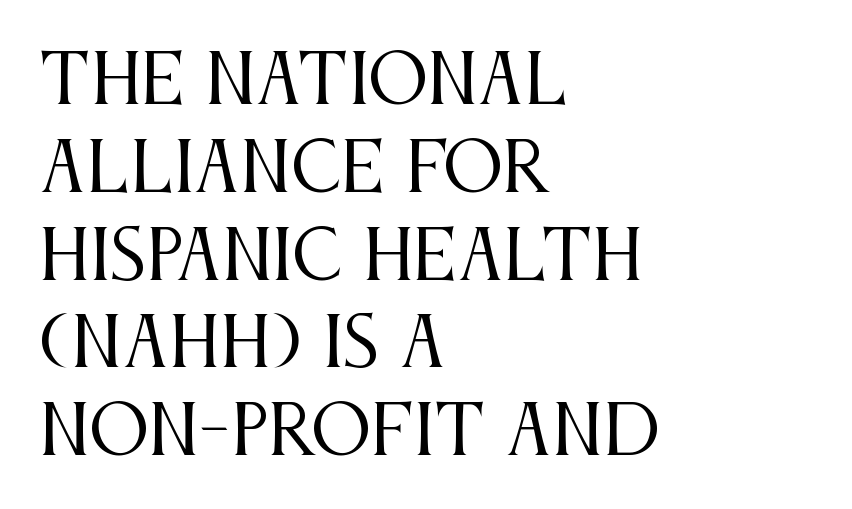
Q: Is the text bold? A: No.
Q: Is the text italic (slanted)? A: No, it is upright.
Q: Is the typeface a serif or a sans-serif typeface? A: Serif.
Q: Is the text underlined? A: No.
Q: How is the paragraph aligned? A: Left-aligned.
Q: Is the spacing between letters normal or unusually wide? A: Normal.
Q: Is the spacing between lines tight, normal or loose? A: Normal.
Q: Width (condensed, normal, or wide)? A: Condensed.
Q: Stroke contrast? A: Medium.
Q: x-height? A: Large.
Q: Monospaced? A: No.
